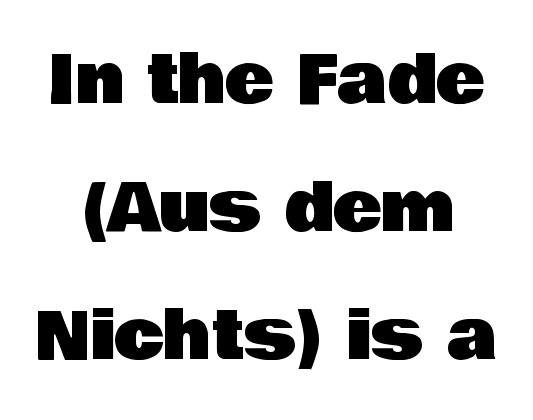
The image shows 66 px sans-serif type, upright; set loose line spacing (1.94x), normal letter spacing, not underlined; low stroke contrast and a large x-height.
